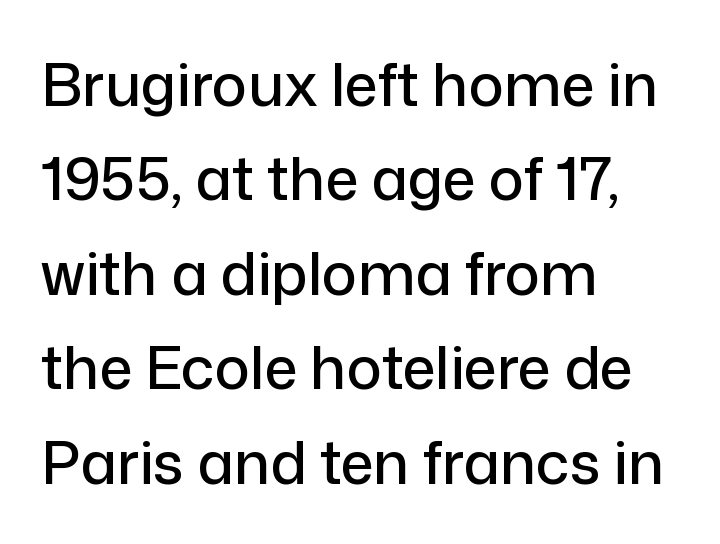
Q: Is the text italic (slanted)? A: No, it is upright.
Q: Is the typeface a serif or a sans-serif typeface? A: Sans-serif.
Q: Is the text underlined? A: No.
Q: How is the paragraph aligned? A: Left-aligned.
Q: Is the spacing between letters normal or unusually wide? A: Normal.
Q: Is the spacing between lines tight, normal or loose? A: Normal.
Q: Width (condensed, normal, or wide)? A: Normal.
Q: Stroke contrast? A: Low.
Q: x-height? A: Medium.
Q: Monospaced? A: No.
